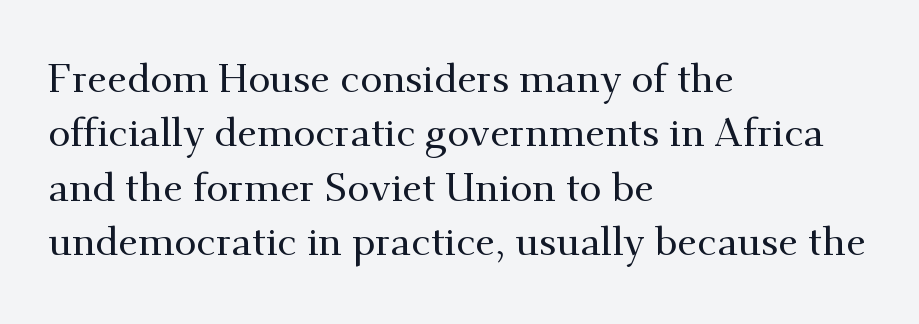
The image shows 40 px serif type, upright; set left-aligned, normal line spacing (1.36x), normal letter spacing, not underlined; medium stroke contrast and a small x-height.
